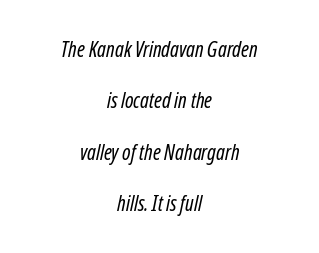
This block would shrink considerably if given ordinary leading; it's expanded now. The gap between lines stays unmarked. Reading down the block, each line starts at a different indent, mirrored at its end. Letter spacing: default. This reads as an unemphasized weight, regular at the heaviest. Tall strokes in this sample are angled rather than plumb.
